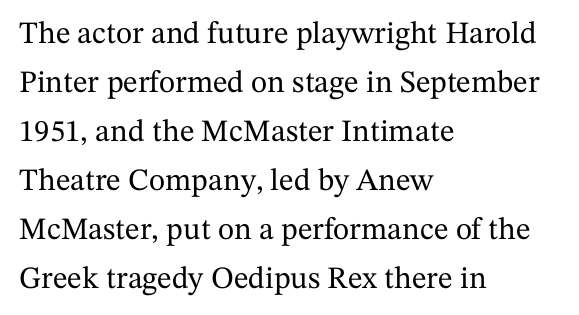
{"serif": "yes", "italic": "no", "width": "normal", "stroke_contrast": "medium", "x_height": "medium", "monospaced": "no", "underline": "no", "align": "left", "line_spacing": "normal", "line_spacing_ratio": 1.58, "letter_spacing": "normal", "letter_spacing_em": 0.0, "glyph_px": 31}
